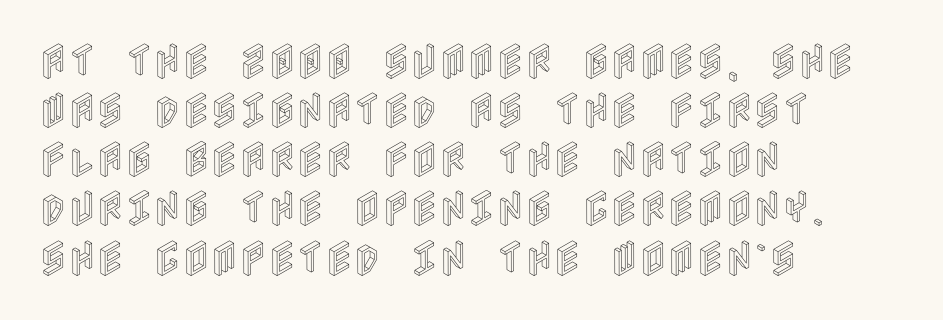
{"italic": "no", "width": "condensed", "x_height": "large", "underline": "no", "align": "left", "line_spacing": "normal", "line_spacing_ratio": 1.26, "letter_spacing": "normal", "letter_spacing_em": 0.0, "glyph_px": 39}
